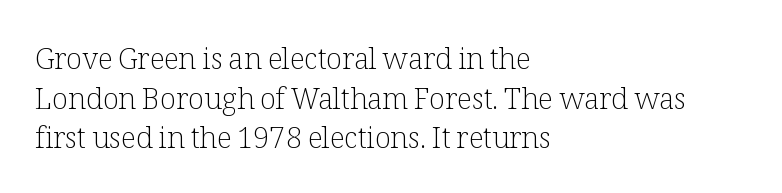
{"serif": "yes", "italic": "no", "bold": "no", "weight": "light", "width": "normal", "stroke_contrast": "low", "x_height": "medium", "monospaced": "no", "underline": "no", "align": "left", "line_spacing": "normal", "line_spacing_ratio": 1.37, "letter_spacing": "normal", "letter_spacing_em": 0.0, "glyph_px": 29}
